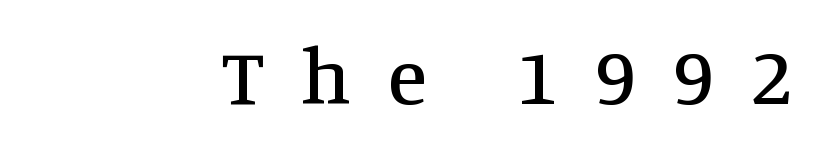
The image shows 80 px serif type, upright; set right-aligned, unusually wide letter spacing (+0.47 em), not underlined; medium stroke contrast and a large x-height.
